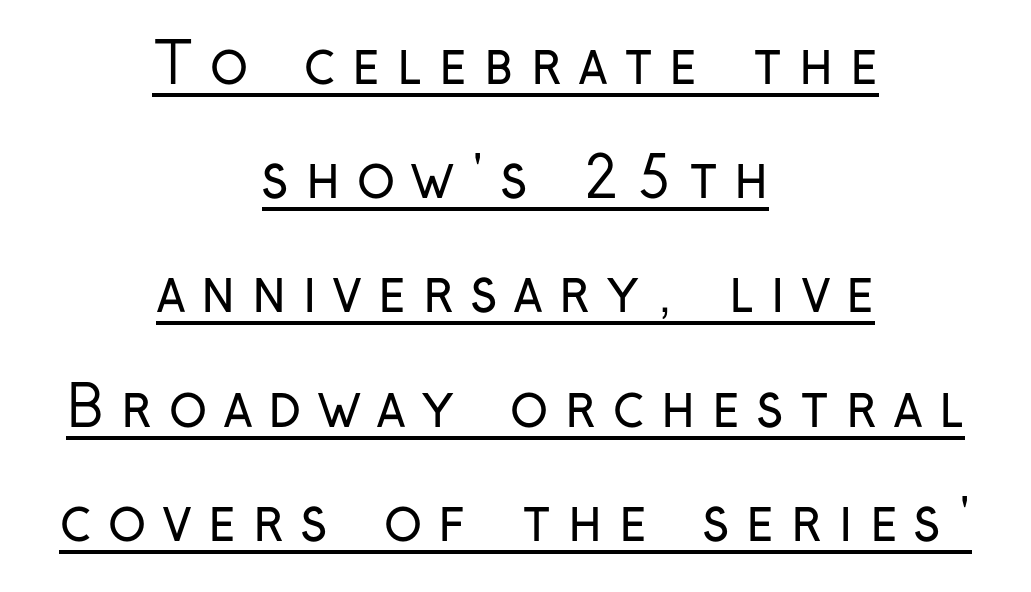
Q: Is the text bold? A: No.
Q: Is the text italic (slanted)? A: No, it is upright.
Q: Is the typeface a serif or a sans-serif typeface? A: Sans-serif.
Q: Is the text underlined? A: Yes.
Q: How is the paragraph aligned? A: Centered.
Q: Is the spacing between letters normal or unusually wide? A: Unusually wide.
Q: Is the spacing between lines tight, normal or loose? A: Loose.
Q: Width (condensed, normal, or wide)? A: Condensed.
Q: Stroke contrast? A: Low.
Q: x-height? A: Medium.
Q: Monospaced? A: No.
